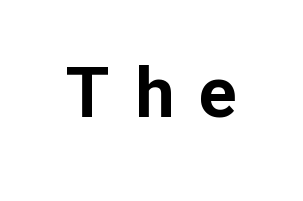
The image shows 70 px bold sans-serif type, upright; set unusually wide letter spacing (+0.36 em), not underlined; low stroke contrast and a medium x-height.
